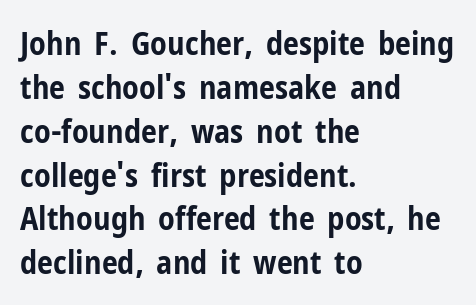
The image shows 32 px bold, condensed sans-serif type, upright; set left-aligned, normal line spacing (1.37x), normal letter spacing, not underlined; low stroke contrast and a medium x-height.
